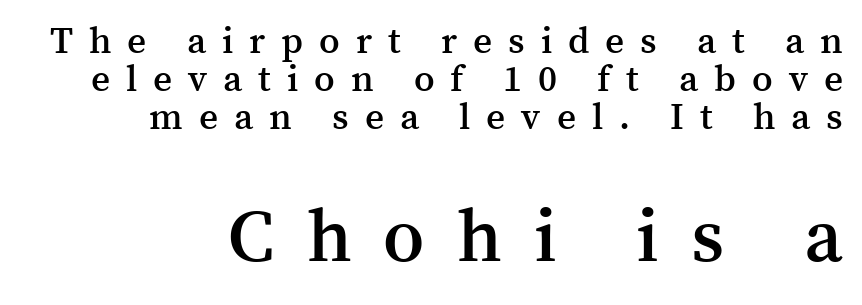
This sample trades vertical openness for compactness between lines. The strip under each line holds only bare page. There is plenty of visible air inserted between adjacent glyphs. Do the characters align in a grid? No, the font is proportional. Which of the two is more prominent by size? The second, at the bottom. Each line ends at the same right margin while the left side varies.
